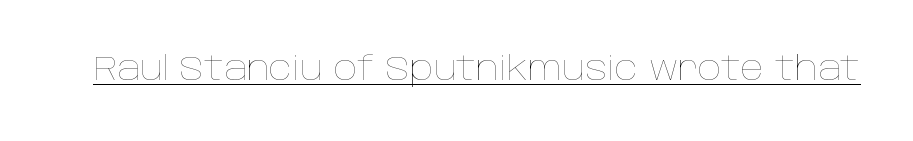
The image shows 33 px thin type, upright; set normal letter spacing, underlined; low stroke contrast and a large x-height.
